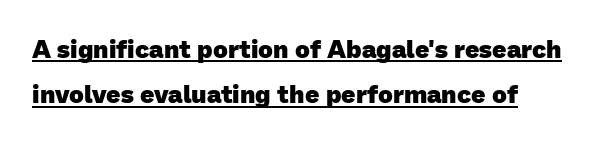
{"bold": "yes", "underline": "yes", "align": "left", "line_spacing_ratio": 1.81, "letter_spacing": "normal", "letter_spacing_em": 0.0, "glyph_px": 25}
